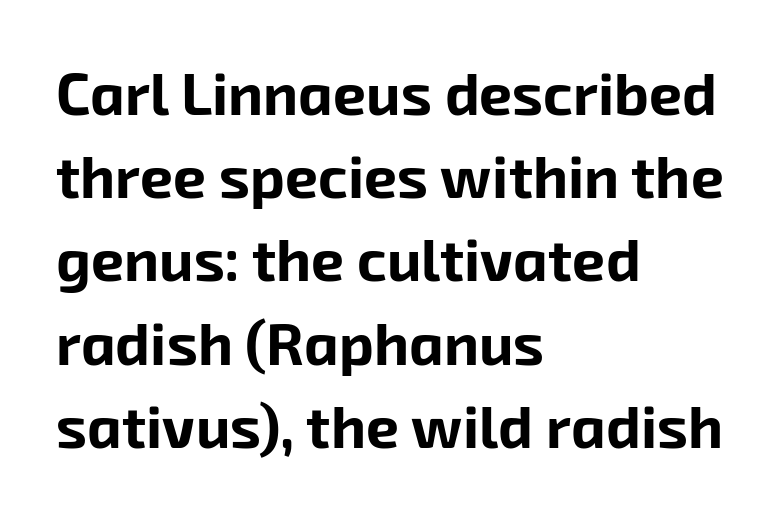
The image shows 59 px bold sans-serif type; set left-aligned, normal line spacing (1.41x), normal letter spacing, not underlined; low stroke contrast and a medium x-height.
